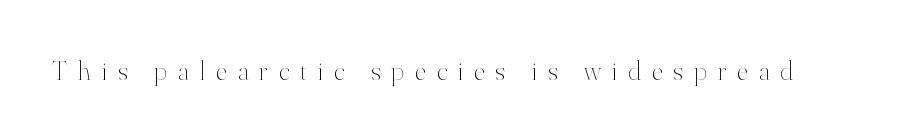
Q: Is the text bold? A: No.
Q: Is the text italic (slanted)? A: No, it is upright.
Q: Is the text underlined? A: No.
Q: Is the spacing between letters normal or unusually wide? A: Unusually wide.
Q: Width (condensed, normal, or wide)? A: Normal.
Q: Stroke contrast? A: High.
Q: x-height? A: Small.
Q: Monospaced? A: No.
